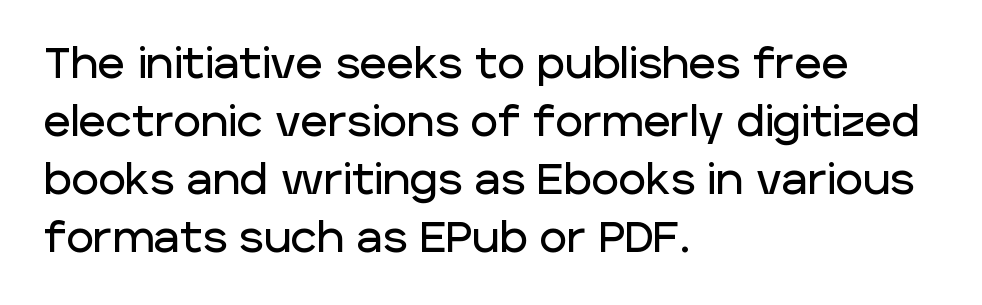
Q: Is the text italic (slanted)? A: No, it is upright.
Q: Is the typeface a serif or a sans-serif typeface? A: Sans-serif.
Q: Is the text underlined? A: No.
Q: How is the paragraph aligned? A: Left-aligned.
Q: Is the spacing between letters normal or unusually wide? A: Normal.
Q: Is the spacing between lines tight, normal or loose? A: Normal.
Q: Width (condensed, normal, or wide)? A: Normal.
Q: Stroke contrast? A: Low.
Q: x-height? A: Large.
Q: Monospaced? A: No.
